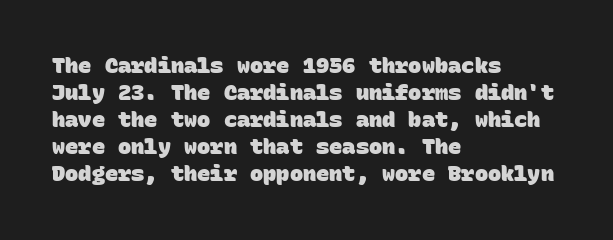
The image shows 22 px bold type; set left-aligned, line spacing 1.23x, normal letter spacing, not underlined.
